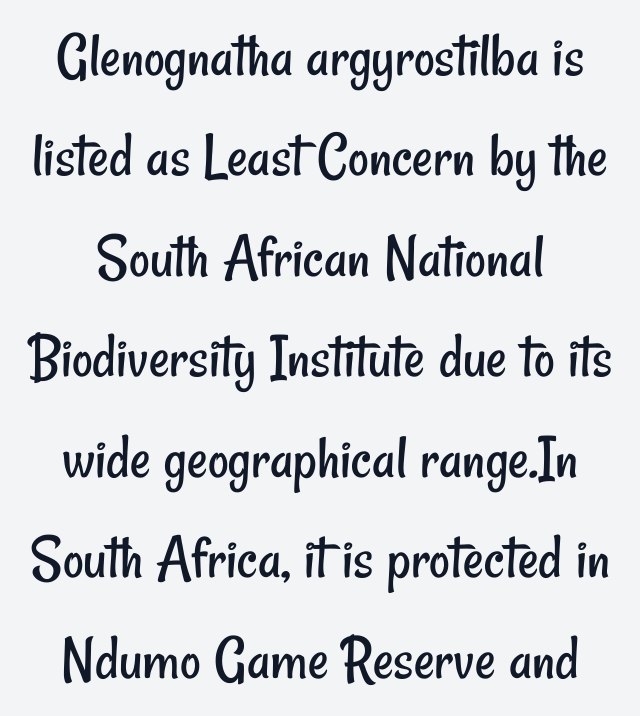
{"serif": "no", "bold": "no", "weight": "regular", "width": "condensed", "stroke_contrast": "low", "x_height": "small", "monospaced": "no", "underline": "no", "line_spacing": "normal", "line_spacing_ratio": 1.57, "letter_spacing": "normal", "letter_spacing_em": 0.0, "glyph_px": 64}
